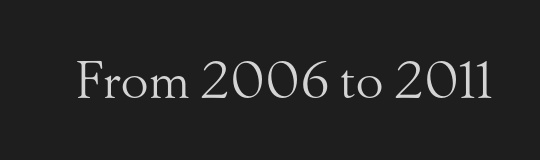
Q: Is the text bold? A: No.
Q: Is the text italic (slanted)? A: No, it is upright.
Q: Is the typeface a serif or a sans-serif typeface? A: Serif.
Q: Is the text underlined? A: No.
Q: Is the spacing between letters normal or unusually wide? A: Normal.
Q: Width (condensed, normal, or wide)? A: Normal.
Q: Stroke contrast? A: Medium.
Q: x-height? A: Small.
Q: Monospaced? A: No.
